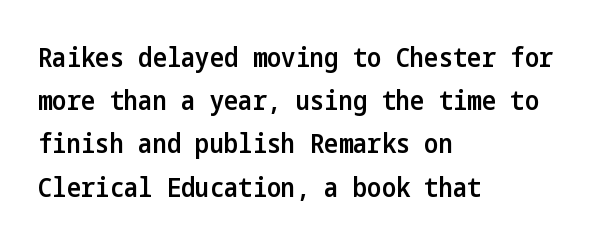
{"italic": "no", "bold": "semi", "underline": "no", "align": "left", "line_spacing": "normal", "line_spacing_ratio": 1.6, "letter_spacing": "normal", "letter_spacing_em": 0.0, "glyph_px": 27}
